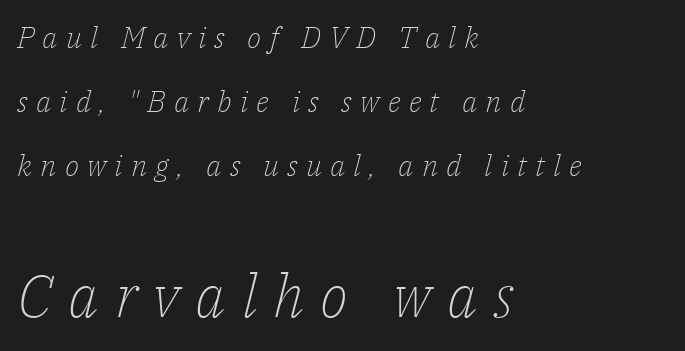
{"serif": "yes", "italic": "yes", "lean": "right", "slant_degrees": 14, "bold": "no", "weight": "light", "width": "normal", "stroke_contrast": "low", "x_height": "medium", "monospaced": "no", "underline": "no", "align": "left", "line_spacing": "loose", "line_spacing_ratio": 2.13, "letter_spacing": "wide", "letter_spacing_em": 0.27, "larger_block": "second", "size_ratio": 1.97, "glyph_px": 59}
